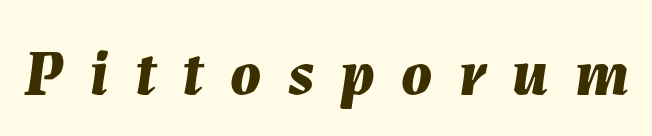
A typesetter would call this proportional, since set widths differ per character. These lines carry a lot of weight — the face is fully bold. Each row of text sits above clean, open space. When letters slant like this, we call the style italic. Words appear elongated and porous because spacing is wide.
